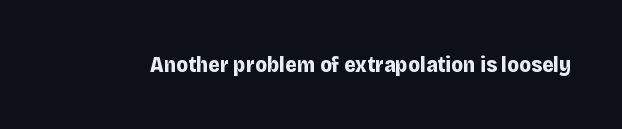
Q: Is the text bold? A: Yes.
Q: Is the text italic (slanted)? A: No, it is upright.
Q: Is the text underlined? A: No.
Q: Is the spacing between letters normal or unusually wide? A: Normal.
